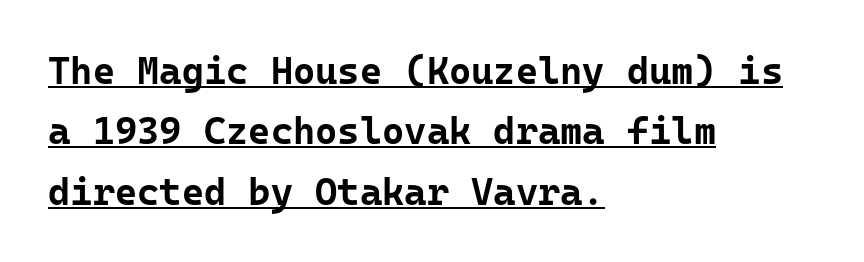
Q: Is the text bold? A: Yes.
Q: Is the text italic (slanted)? A: No, it is upright.
Q: Is the typeface a serif or a sans-serif typeface? A: Sans-serif.
Q: Is the text underlined? A: Yes.
Q: How is the paragraph aligned? A: Left-aligned.
Q: Is the spacing between letters normal or unusually wide? A: Normal.
Q: Is the spacing between lines tight, normal or loose? A: Normal.
Q: Width (condensed, normal, or wide)? A: Normal.
Q: Stroke contrast? A: Low.
Q: x-height? A: Medium.
Q: Monospaced? A: Yes.
